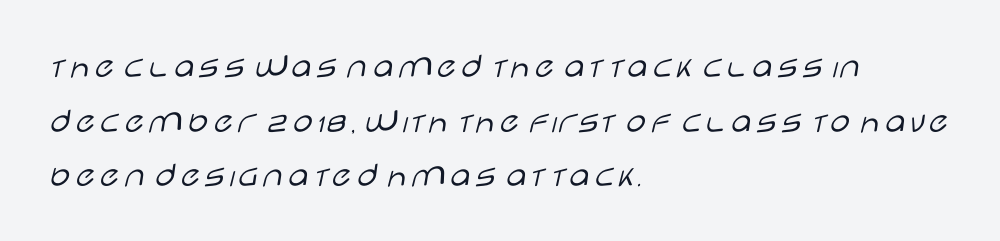
Q: Is the text bold? A: No.
Q: Is the text italic (slanted)? A: Yes.
Q: Is the typeface a serif or a sans-serif typeface? A: Sans-serif.
Q: Is the text underlined? A: No.
Q: How is the paragraph aligned? A: Left-aligned.
Q: Is the spacing between letters normal or unusually wide? A: Normal.
Q: Is the spacing between lines tight, normal or loose? A: Normal.
Q: Width (condensed, normal, or wide)? A: Wide.
Q: Stroke contrast? A: Low.
Q: x-height? A: Large.
Q: Monospaced? A: No.
